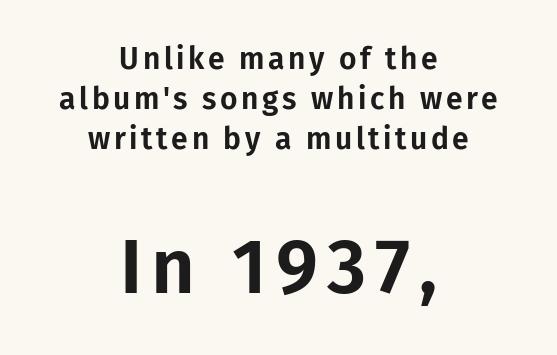
One-word summary of the alignment: center. Each letter keeps its own natural width here, so spacing adapts to shape. Regarding serifs, this sample does without them. Vertically, the passage feels balanced, rows spaced as you'd expect. This rendering features lettering with no underline. Do the letters lean? They stand straight.
